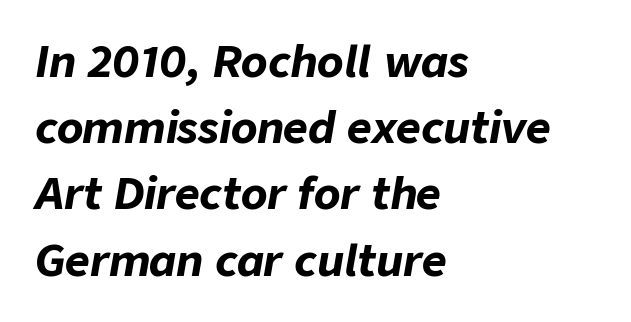
{"italic": "yes", "lean": "right", "slant_degrees": 9, "bold": "yes", "weight": "bold", "width": "normal", "stroke_contrast": "low", "x_height": "medium", "monospaced": "no", "underline": "no", "align": "left", "line_spacing": "normal", "line_spacing_ratio": 1.54, "letter_spacing": "normal", "letter_spacing_em": 0.0, "glyph_px": 43}
